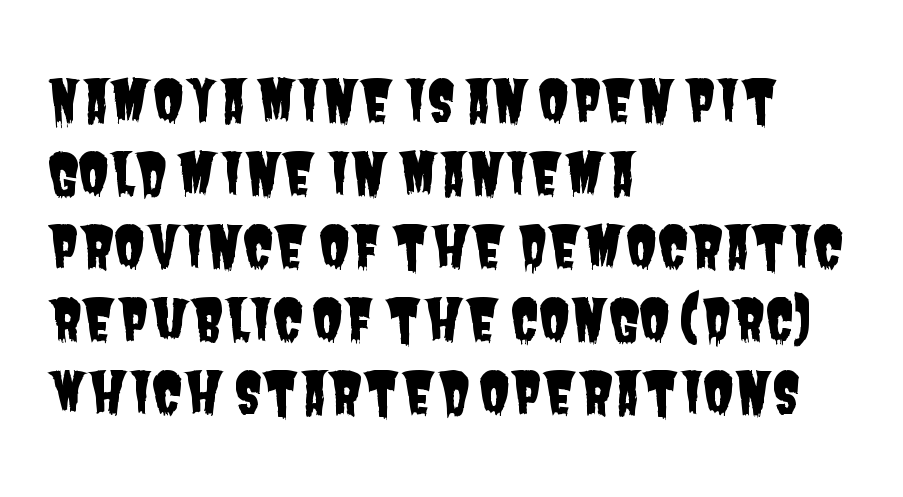
{"serif": "no", "width": "condensed", "stroke_contrast": "low", "x_height": "large", "monospaced": "no", "underline": "no", "align": "left", "line_spacing": "normal", "line_spacing_ratio": 1.28, "letter_spacing": "normal", "letter_spacing_em": 0.0, "glyph_px": 57}
